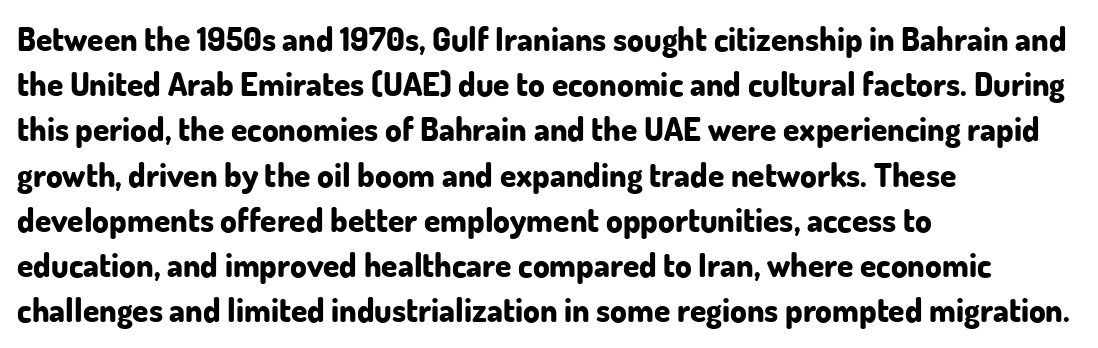
Q: Is the text bold? A: Yes.
Q: Is the text italic (slanted)? A: No, it is upright.
Q: Is the typeface a serif or a sans-serif typeface? A: Sans-serif.
Q: Is the text underlined? A: No.
Q: How is the paragraph aligned? A: Left-aligned.
Q: Is the spacing between letters normal or unusually wide? A: Normal.
Q: Is the spacing between lines tight, normal or loose? A: Normal.
Q: Width (condensed, normal, or wide)? A: Normal.
Q: Stroke contrast? A: Low.
Q: x-height? A: Small.
Q: Monospaced? A: No.
